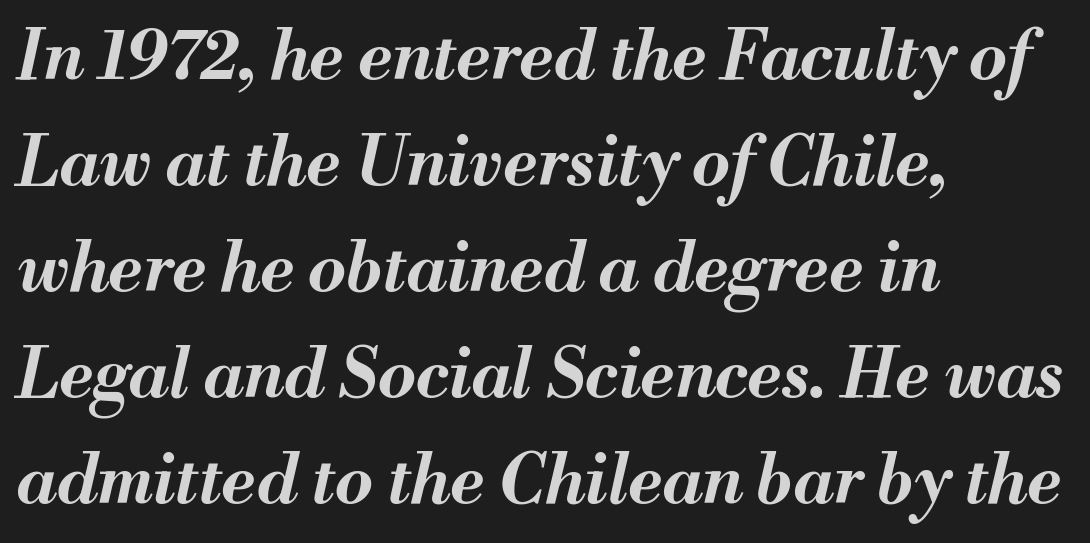
Q: Is the text bold? A: Yes.
Q: Is the text italic (slanted)? A: Yes, it leans right by about 13 degrees.
Q: Is the text underlined? A: No.
Q: How is the paragraph aligned? A: Left-aligned.
Q: Is the spacing between letters normal or unusually wide? A: Normal.
Q: Is the spacing between lines tight, normal or loose? A: Normal.
Q: Width (condensed, normal, or wide)? A: Normal.
Q: Stroke contrast? A: Medium.
Q: x-height? A: Small.
Q: Monospaced? A: No.
